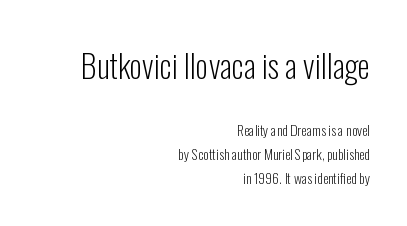
Q: Is the text bold? A: No.
Q: Is the text italic (slanted)? A: No, it is upright.
Q: Is the typeface a serif or a sans-serif typeface? A: Sans-serif.
Q: Is the text underlined? A: No.
Q: How is the paragraph aligned? A: Right-aligned.
Q: Is the spacing between letters normal or unusually wide? A: Normal.
Q: Which block of text is set in a larger size, the first (top) or the second (bottom)? A: The first (top) one.
Q: Width (condensed, normal, or wide)? A: Condensed.
Q: Stroke contrast? A: Low.
Q: x-height? A: Medium.
Q: Monospaced? A: No.
